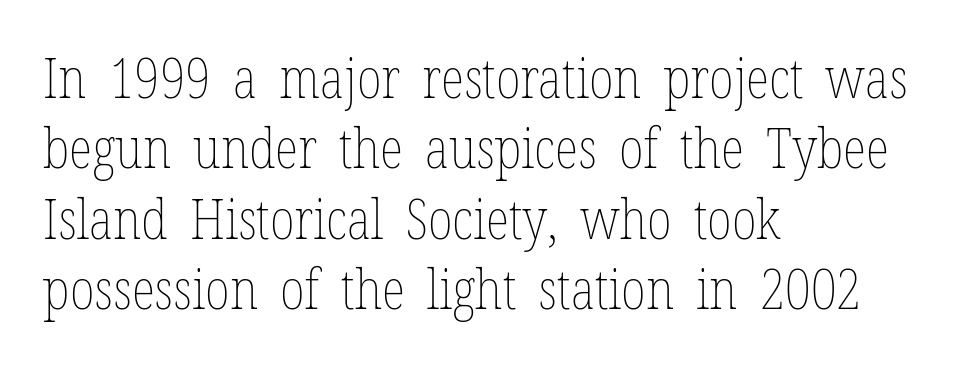
Every row of glyphs begins at an identical x-position on the left. The strokes carry an ordinary text weight at most. Posture: vertical. This sample has the flowing, uneven cadence of proportional lettering.
